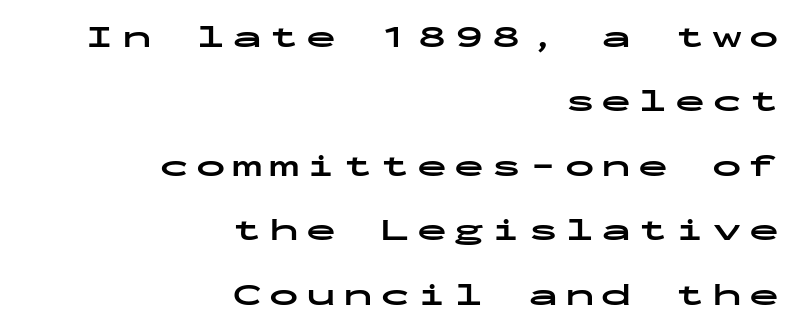
Quick note: interline space is abundant. It's the straight-up-and-down kind of type. The space directly below the letters is spotless. These lines stack with their right ends in a neat column.
